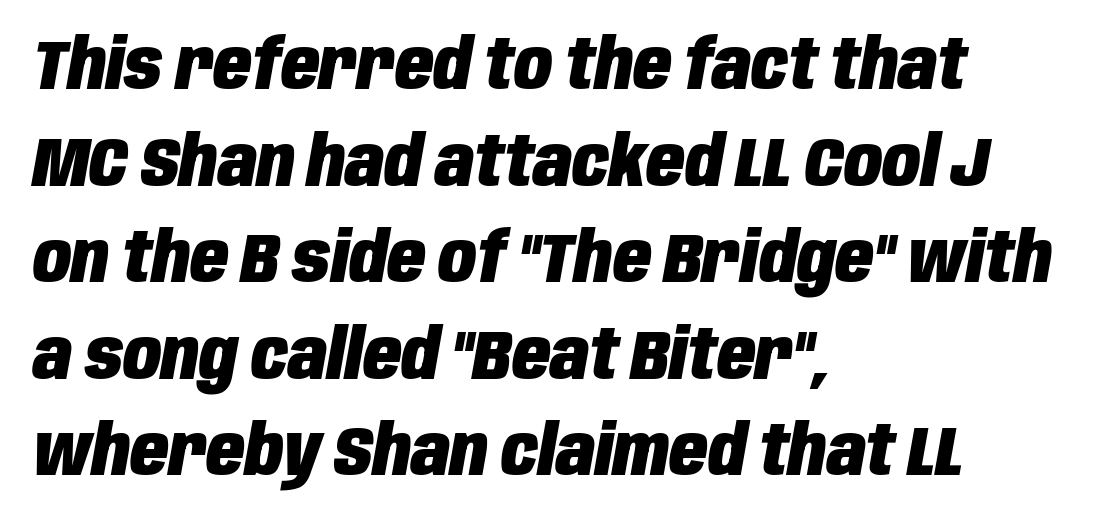
The image shows 70 px heavy, condensed type, italic (leaning right); set left-aligned, normal line spacing (1.38x), normal letter spacing, not underlined; low stroke contrast and a large x-height.
